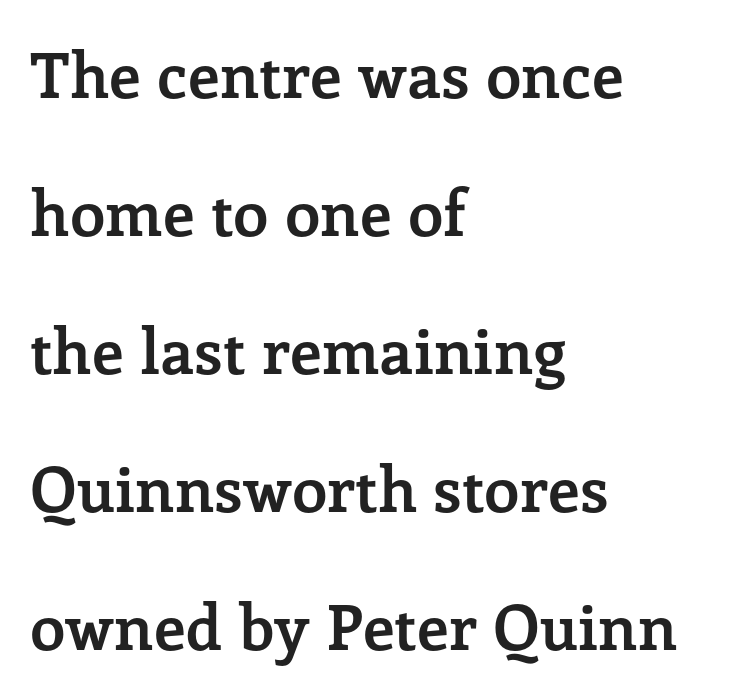
Observe the serifs anchoring each vertical stroke in this sample. The characters look thick and weighty, a clear bold. In terms of leading, this rendering errs on the spacious side. Compared with a centered layout, this one pins lines to the left instead.
